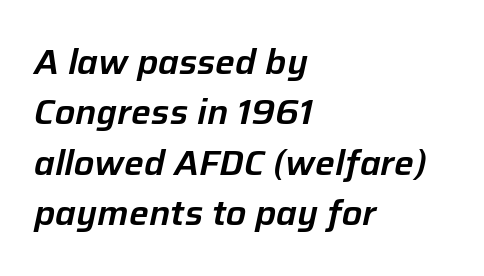
Looks like regular typesetting: each glyph gets only the width it needs. This rendering features lettering with no underline. Does extra space separate the letters? No, they use regular spacing. This sample keeps an unexceptional amount of space between lines. The font's italic variant was chosen for this text.
